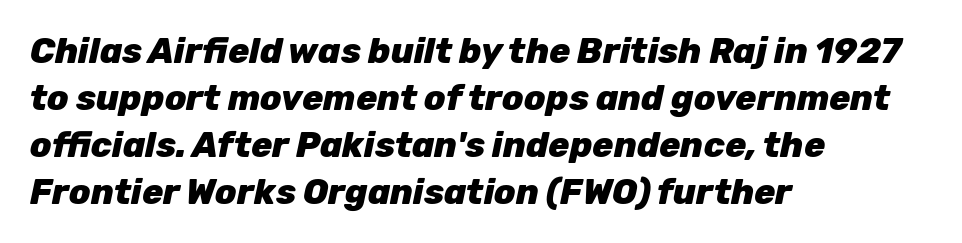
The image shows 35 px heavy type, italic (leaning right); set left-aligned, normal line spacing (1.34x), normal letter spacing, not underlined; low stroke contrast and a medium x-height.
